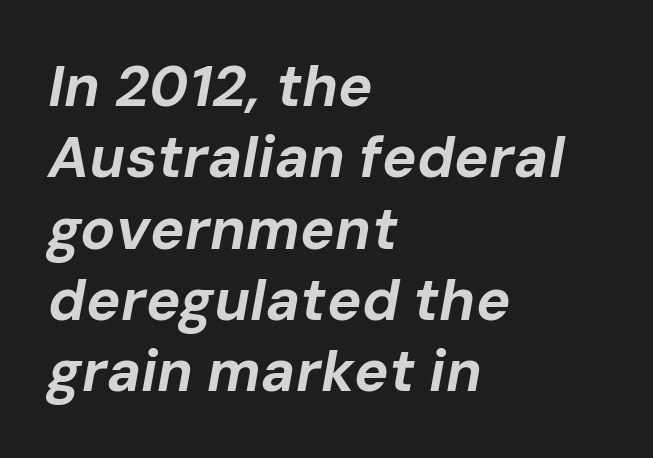
The image shows 58 px bold type, italic (leaning right); set left-aligned, line spacing 1.23x, normal letter spacing, not underlined; low stroke contrast and a medium x-height.
